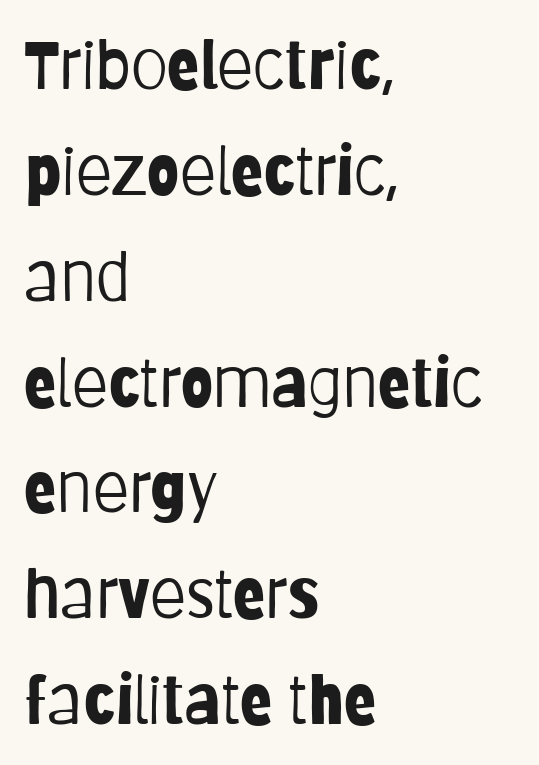
Q: Is the text bold? A: No.
Q: Is the text italic (slanted)? A: No, it is upright.
Q: Is the typeface a serif or a sans-serif typeface? A: Sans-serif.
Q: Is the text underlined? A: No.
Q: How is the paragraph aligned? A: Left-aligned.
Q: Is the spacing between letters normal or unusually wide? A: Normal.
Q: Is the spacing between lines tight, normal or loose? A: Normal.
Q: Width (condensed, normal, or wide)? A: Condensed.
Q: Stroke contrast? A: Low.
Q: x-height? A: Large.
Q: Monospaced? A: No.
